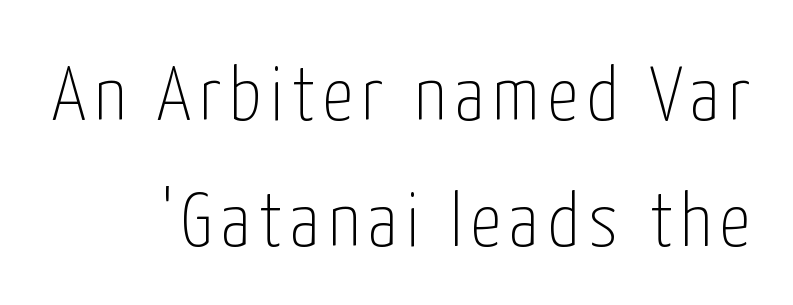
The image shows 77 px thin, condensed sans-serif type, upright; set normal line spacing (1.63x), not underlined; low stroke contrast and a medium x-height.
